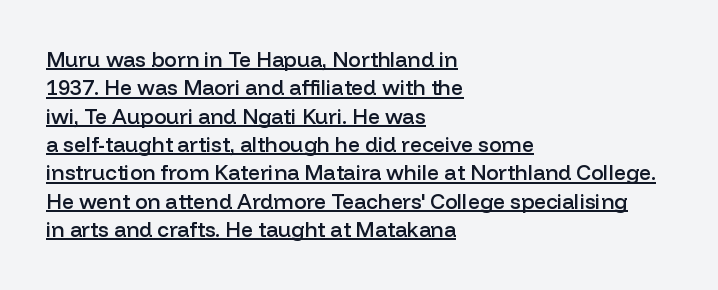
Q: Is the text bold? A: Semi-bold.
Q: Is the text italic (slanted)? A: No, it is upright.
Q: Is the text underlined? A: Yes.
Q: How is the paragraph aligned? A: Left-aligned.
Q: Is the spacing between letters normal or unusually wide? A: Normal.
Q: Is the spacing between lines tight, normal or loose? A: Normal.
